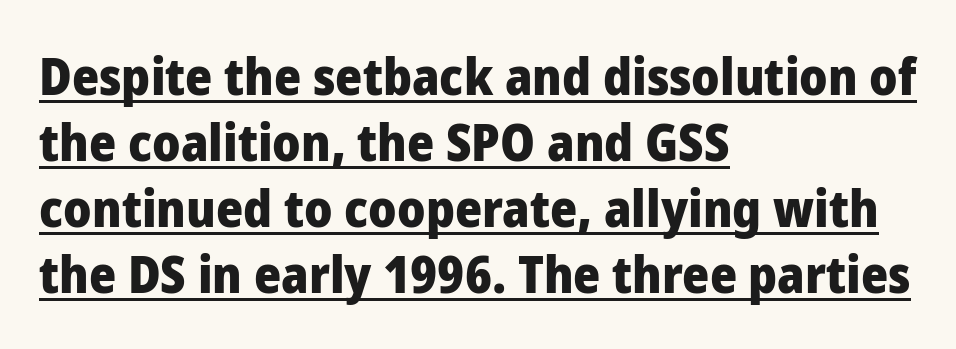
Bold? Absolutely — the strokes are thick and heavy. You could not count columns in this text — the font is proportionally spaced. Casual observation: everything's shoved over to the left. What kind of face is this? One without serifs — a sans.
